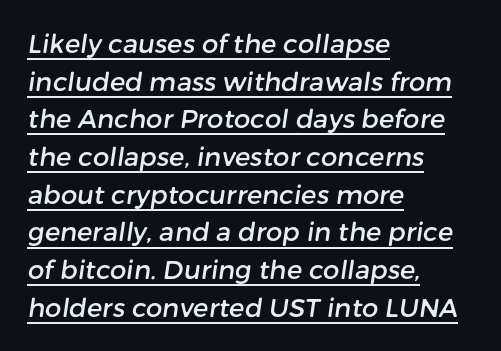
Q: Is the text underlined? A: Yes.
Q: How is the paragraph aligned? A: Left-aligned.
Q: Is the spacing between letters normal or unusually wide? A: Normal.
Q: Is the spacing between lines tight, normal or loose? A: Normal.
